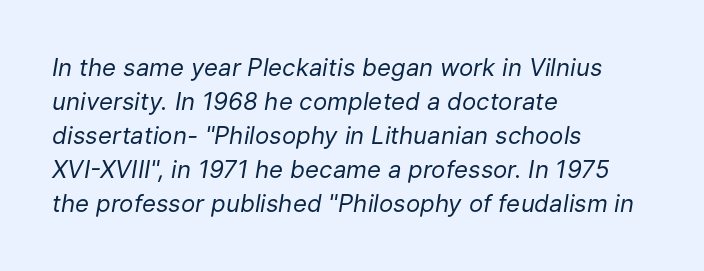
Unbolded letterforms with no extra heft. Observe the ordinary spacing: letters are neighbours, not strangers. One-word summary of the alignment: left. These lines were composed using italics.
